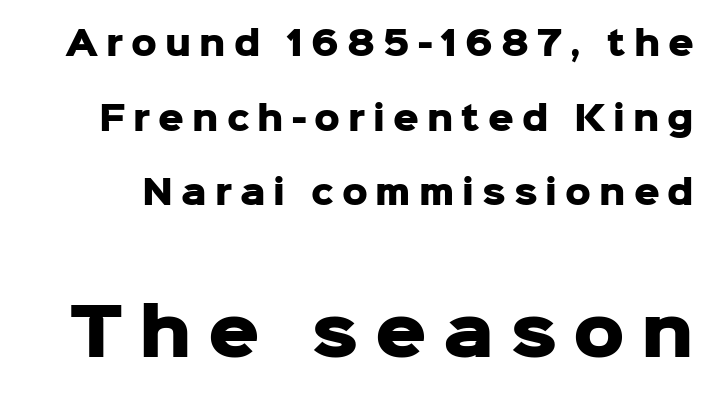
Q: Is the text bold? A: Yes.
Q: Is the text italic (slanted)? A: No, it is upright.
Q: Is the typeface a serif or a sans-serif typeface? A: Sans-serif.
Q: Is the text underlined? A: No.
Q: Is the spacing between letters normal or unusually wide? A: Unusually wide.
Q: Is the spacing between lines tight, normal or loose? A: Loose.
Q: Which block of text is set in a larger size, the first (top) or the second (bottom)? A: The second (bottom) one.
Q: Width (condensed, normal, or wide)? A: Normal.
Q: Stroke contrast? A: Low.
Q: x-height? A: Medium.
Q: Monospaced? A: No.
